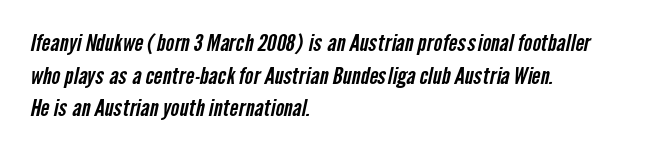
Q: Is the text underlined? A: No.
Q: How is the paragraph aligned? A: Left-aligned.
Q: Is the spacing between letters normal or unusually wide? A: Normal.
Q: Is the spacing between lines tight, normal or loose? A: Normal.
